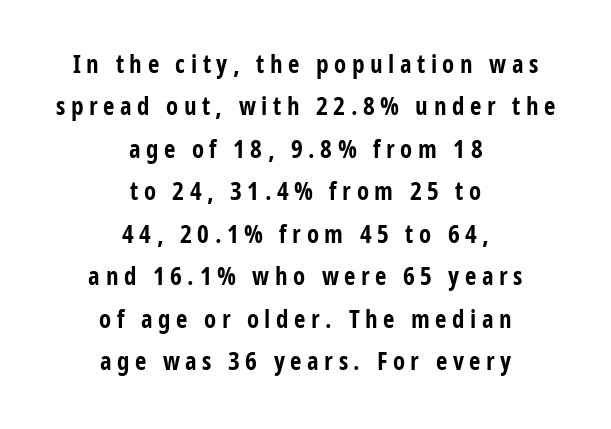
The image shows 25 px bold type, upright; set centered, normal line spacing (1.7x), unusually wide letter spacing (+0.22 em), not underlined.
